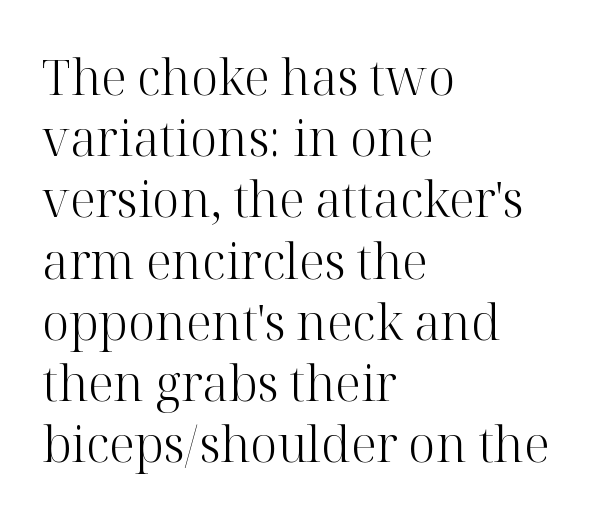
{"serif": "yes", "italic": "no", "bold": "no", "weight": "light", "width": "normal", "stroke_contrast": "high", "x_height": "medium", "monospaced": "no", "underline": "no", "align": "left", "line_spacing": "normal", "line_spacing_ratio": 1.25, "letter_spacing": "normal", "letter_spacing_em": 0.0, "glyph_px": 49}
